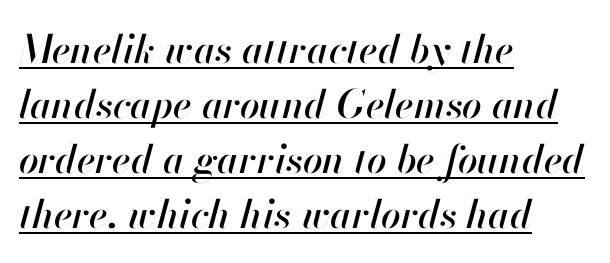
The image shows 39 px text type, italic (leaning right); set left-aligned, normal line spacing (1.41x), normal letter spacing, underlined; high stroke contrast and a small x-height.
